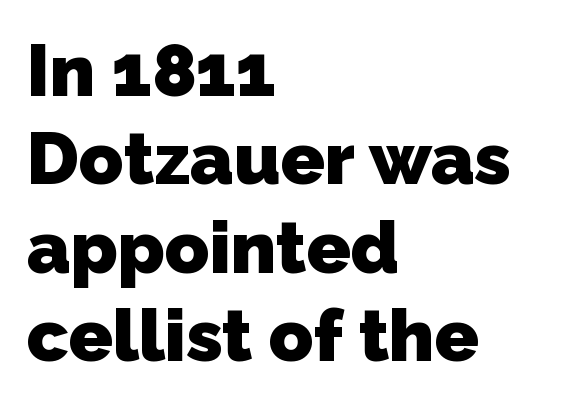
{"serif": "no", "bold": "yes", "weight": "heavy", "width": "normal", "stroke_contrast": "low", "x_height": "medium", "monospaced": "no", "underline": "no", "align": "left", "line_spacing_ratio": 1.21, "letter_spacing": "normal", "letter_spacing_em": 0.0, "glyph_px": 73}
